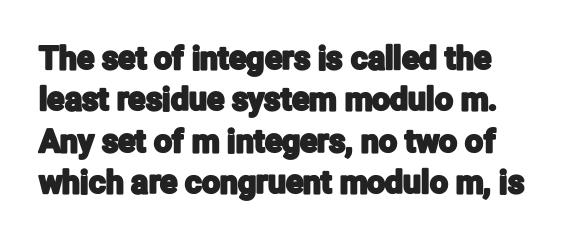
Q: Is the text italic (slanted)? A: No, it is upright.
Q: Is the typeface a serif or a sans-serif typeface? A: Sans-serif.
Q: Is the text underlined? A: No.
Q: Is the spacing between letters normal or unusually wide? A: Normal.
Q: Is the spacing between lines tight, normal or loose? A: Normal.
Q: Width (condensed, normal, or wide)? A: Condensed.
Q: Stroke contrast? A: Low.
Q: x-height? A: Medium.
Q: Monospaced? A: No.
